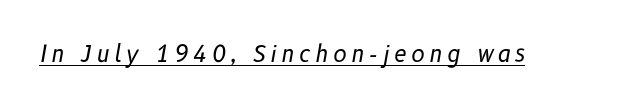
The image shows 23 px text type, italic (leaning right); set underlined.
